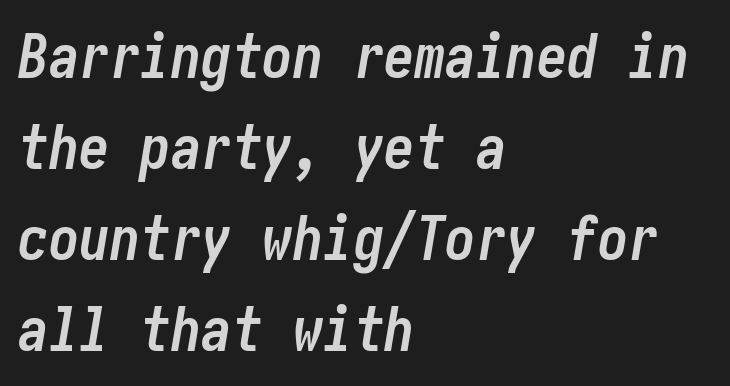
The image shows 61 px semibold, condensed type, italic (leaning right); set left-aligned, normal line spacing (1.49x), normal letter spacing, not underlined; low stroke contrast and a medium x-height.
